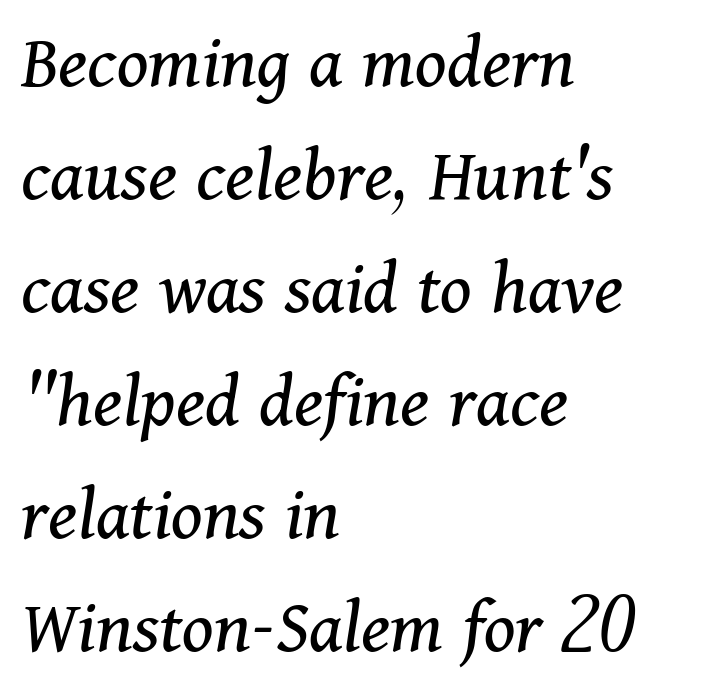
{"serif": "yes", "italic": "yes", "lean": "right", "slant_degrees": 11, "bold": "no", "weight": "regular", "width": "normal", "stroke_contrast": "medium", "x_height": "medium", "monospaced": "no", "underline": "no", "align": "left", "line_spacing": "normal", "line_spacing_ratio": 1.43, "letter_spacing": "normal", "letter_spacing_em": 0.0, "glyph_px": 79}
